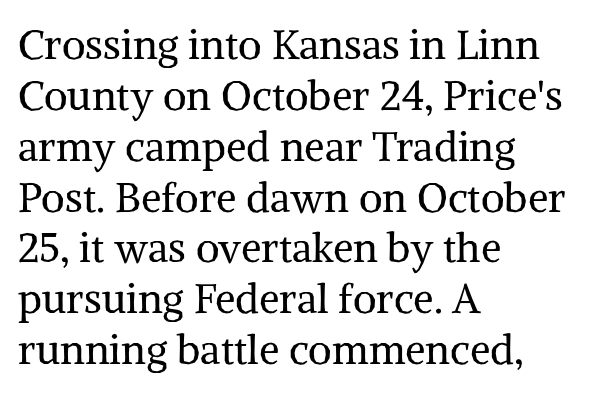
The image shows 41 px regular-weight serif type, upright; set left-aligned, line spacing 1.24x, normal letter spacing, not underlined; medium stroke contrast and a medium x-height.
